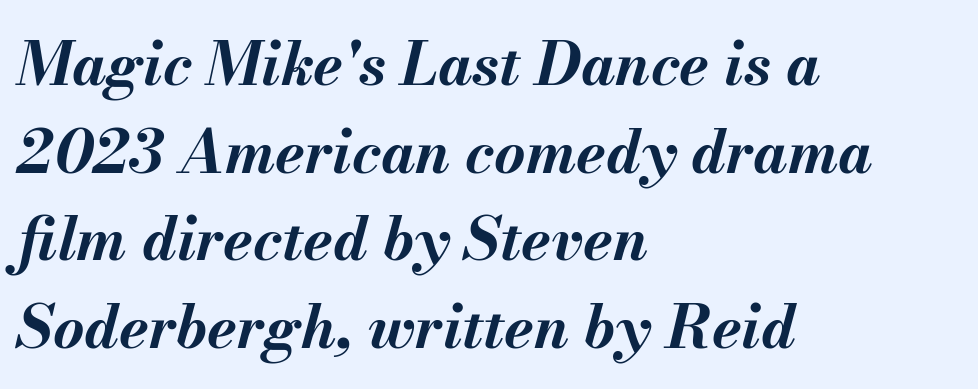
How would I describe the line gaps? Plain and ordinary. The characters look thick and weighty, a clear bold. The face used here is proportionally spaced, like ordinary book or web type. Has an underline been added? It has not. The rendering keeps characters at their native spacing.
